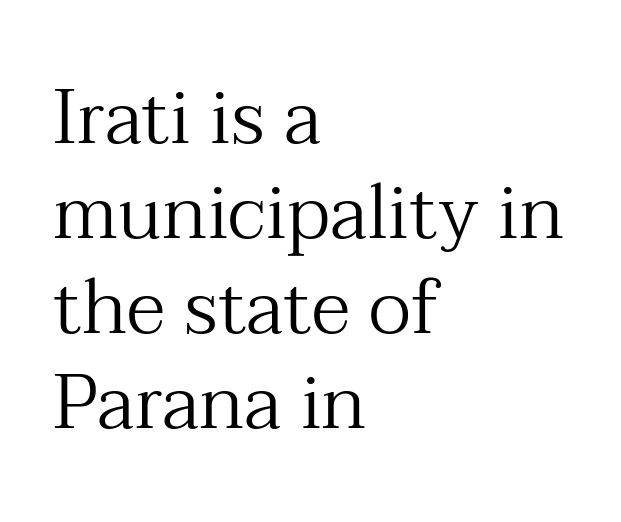
The image shows 76 px regular-weight serif type, upright; set left-aligned, normal line spacing (1.25x), normal letter spacing, not underlined; medium stroke contrast and a medium x-height.
